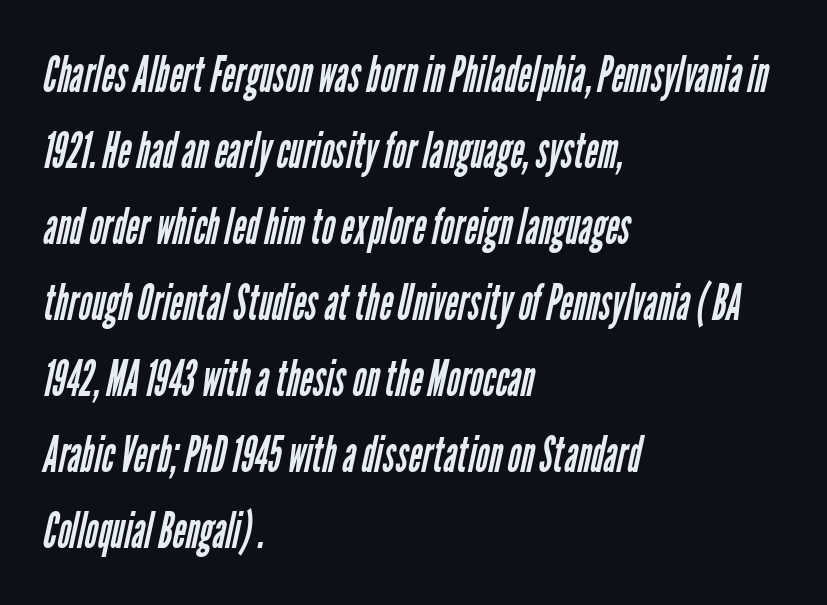
Unmarked baselines from the first word to the last. The designer went with a sans here, leaving each stem footless. Where is the straight margin? On the left. Honestly, the row spacing looks completely unremarkable.
